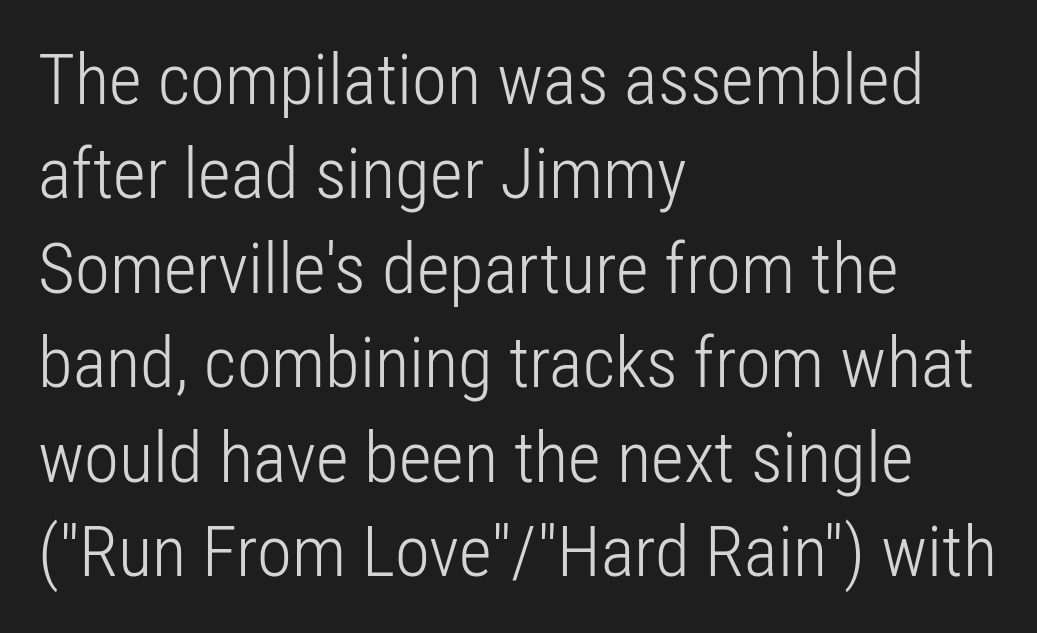
The image shows 71 px light, condensed sans-serif type, upright; set left-aligned, normal line spacing (1.33x), normal letter spacing, not underlined; low stroke contrast and a medium x-height.
